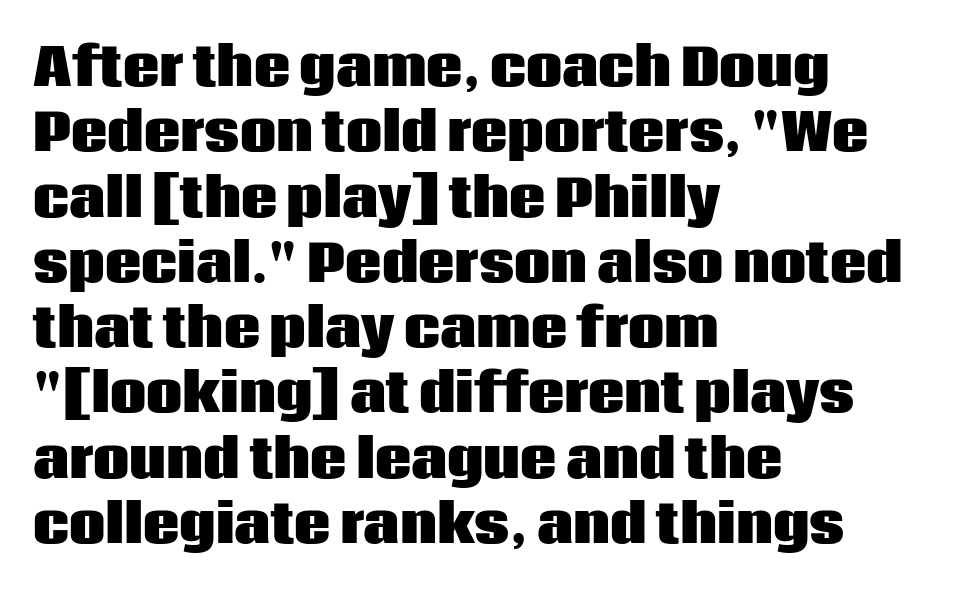
{"serif": "no", "italic": "no", "bold": "yes", "weight": "heavy", "width": "normal", "stroke_contrast": "low", "x_height": "large", "monospaced": "no", "underline": "no", "align": "left", "line_spacing": "normal", "line_spacing_ratio": 1.28, "letter_spacing": "normal", "letter_spacing_em": 0.0, "glyph_px": 51}
